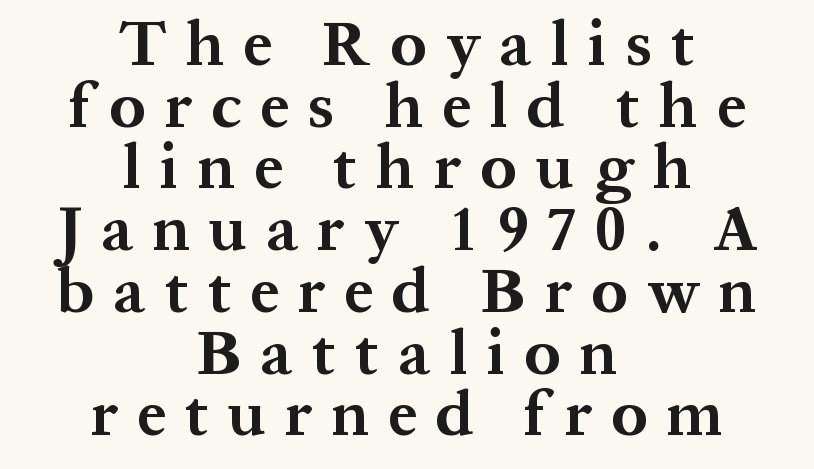
Q: Is the text bold? A: Yes.
Q: Is the text italic (slanted)? A: No, it is upright.
Q: Is the typeface a serif or a sans-serif typeface? A: Serif.
Q: Is the text underlined? A: No.
Q: How is the paragraph aligned? A: Centered.
Q: Is the spacing between letters normal or unusually wide? A: Unusually wide.
Q: Is the spacing between lines tight, normal or loose? A: Tight.
Q: Width (condensed, normal, or wide)? A: Normal.
Q: Stroke contrast? A: Medium.
Q: x-height? A: Medium.
Q: Monospaced? A: No.
